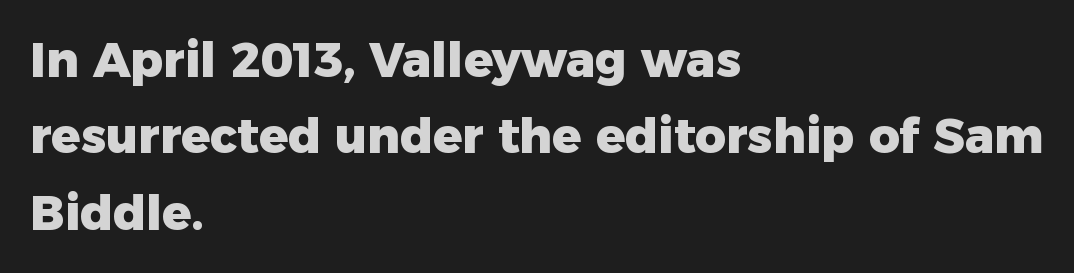
Q: Is the text bold? A: Yes.
Q: Is the text italic (slanted)? A: No, it is upright.
Q: Is the typeface a serif or a sans-serif typeface? A: Sans-serif.
Q: Is the text underlined? A: No.
Q: How is the paragraph aligned? A: Left-aligned.
Q: Is the spacing between letters normal or unusually wide? A: Normal.
Q: Is the spacing between lines tight, normal or loose? A: Normal.
Q: Width (condensed, normal, or wide)? A: Normal.
Q: Stroke contrast? A: Low.
Q: x-height? A: Medium.
Q: Monospaced? A: No.
